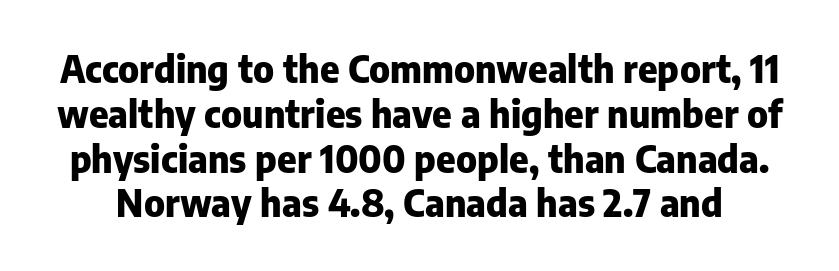
Characters follow at the spacing the type designer built in. Letters rest on an invisible, unmarked baseline. You could not count columns in this text — the font is proportionally spaced. The font is running at its bold setting. Notice how the stems are strictly vertical — no italics here.
